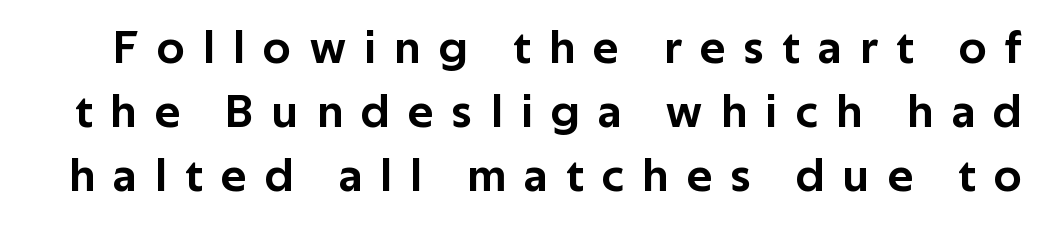
{"serif": "no", "italic": "no", "width": "normal", "stroke_contrast": "low", "x_height": "medium", "monospaced": "no", "underline": "no", "line_spacing": "normal", "line_spacing_ratio": 1.36, "letter_spacing": "wide", "letter_spacing_em": 0.4, "glyph_px": 47}
